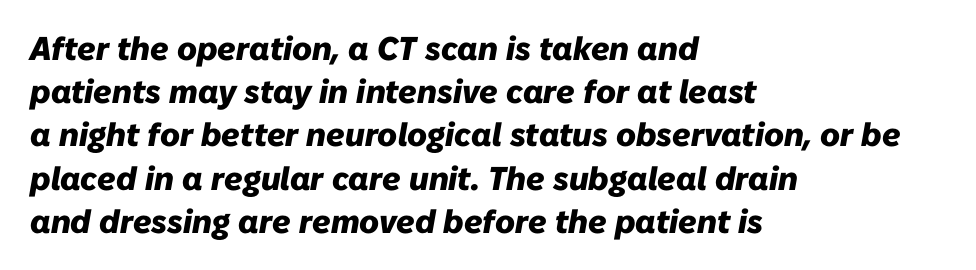
Glyph-to-glyph distance matches everyday printed text. Leading: standard. Anything drawn beneath the words? Only blank space. How heavy is the stroke? Heavy — this is a bold.
